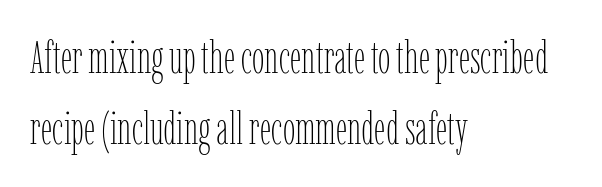
Leading: standard. The specimen reads as upright at a glance. These lines are set flush left with a ragged right edge. You could not count columns in this text — the font is proportionally spaced. The cut favours lightness, reaching ordinary text weight at its darkest.
